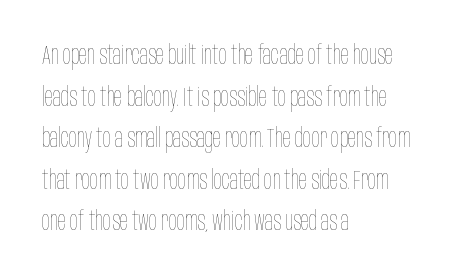
Q: Is the text bold? A: No.
Q: Is the text italic (slanted)? A: No, it is upright.
Q: Is the text underlined? A: No.
Q: How is the paragraph aligned? A: Left-aligned.
Q: Is the spacing between letters normal or unusually wide? A: Normal.
Q: Is the spacing between lines tight, normal or loose? A: Normal.
